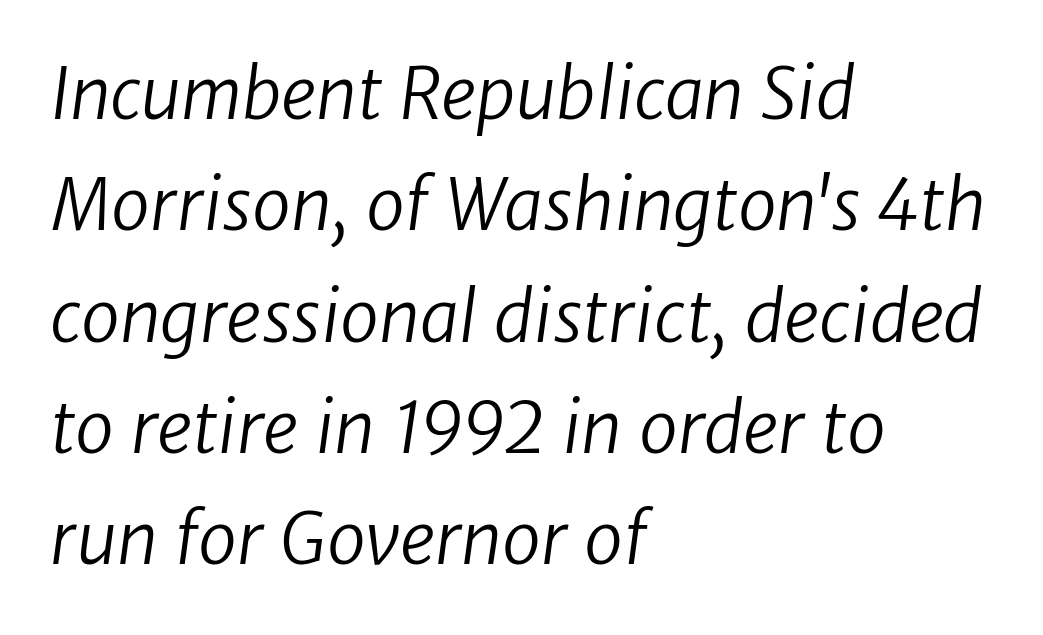
Q: Is the text bold? A: No.
Q: Is the typeface a serif or a sans-serif typeface? A: Sans-serif.
Q: Is the text underlined? A: No.
Q: How is the paragraph aligned? A: Left-aligned.
Q: Is the spacing between letters normal or unusually wide? A: Normal.
Q: Is the spacing between lines tight, normal or loose? A: Normal.
Q: Width (condensed, normal, or wide)? A: Normal.
Q: Stroke contrast? A: Low.
Q: x-height? A: Medium.
Q: Monospaced? A: No.
